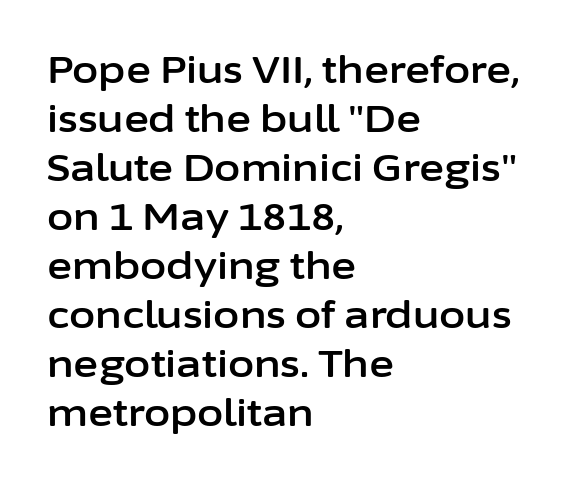
Q: Is the text italic (slanted)? A: No, it is upright.
Q: Is the typeface a serif or a sans-serif typeface? A: Sans-serif.
Q: Is the text underlined? A: No.
Q: How is the paragraph aligned? A: Left-aligned.
Q: Is the spacing between letters normal or unusually wide? A: Normal.
Q: Is the spacing between lines tight, normal or loose? A: Normal.
Q: Width (condensed, normal, or wide)? A: Normal.
Q: Stroke contrast? A: Low.
Q: x-height? A: Medium.
Q: Monospaced? A: No.
